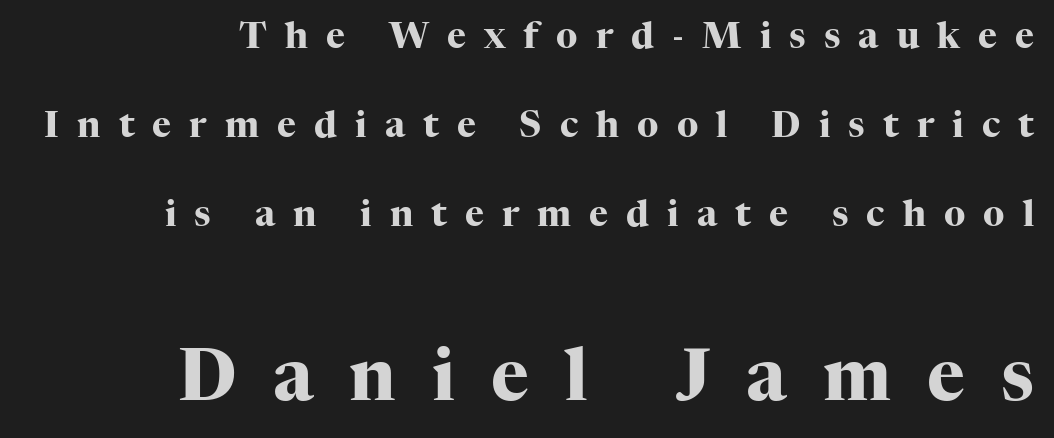
Q: Is the text bold? A: Yes.
Q: Is the text italic (slanted)? A: No, it is upright.
Q: Is the typeface a serif or a sans-serif typeface? A: Serif.
Q: Is the text underlined? A: No.
Q: How is the paragraph aligned? A: Right-aligned.
Q: Is the spacing between letters normal or unusually wide? A: Unusually wide.
Q: Is the spacing between lines tight, normal or loose? A: Loose.
Q: Which block of text is set in a larger size, the first (top) or the second (bottom)? A: The second (bottom) one.
Q: Width (condensed, normal, or wide)? A: Normal.
Q: Stroke contrast? A: High.
Q: x-height? A: Medium.
Q: Monospaced? A: No.
